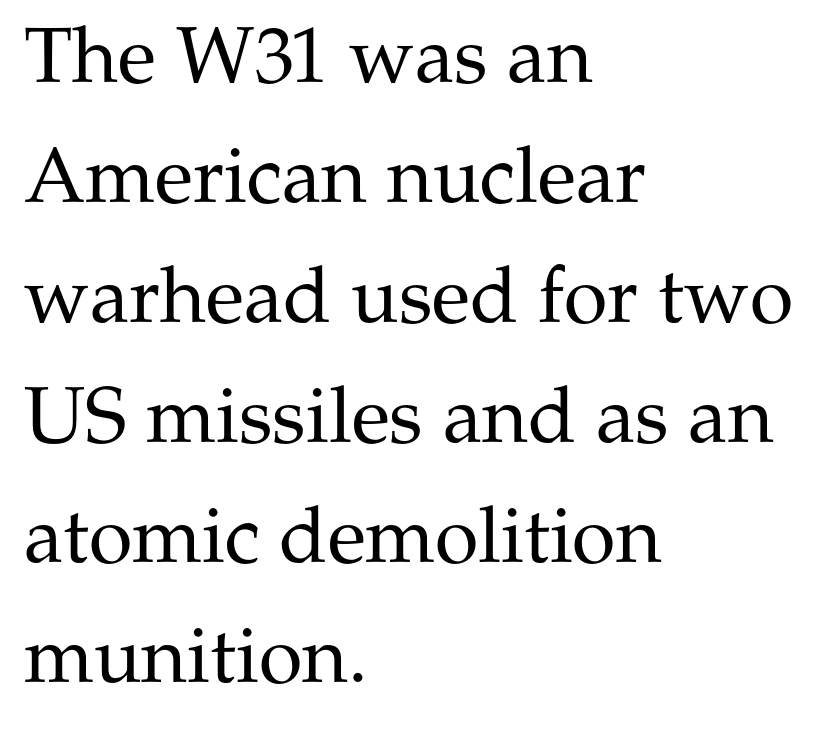
Q: Is the text bold? A: No.
Q: Is the text italic (slanted)? A: No, it is upright.
Q: Is the typeface a serif or a sans-serif typeface? A: Serif.
Q: Is the text underlined? A: No.
Q: How is the paragraph aligned? A: Left-aligned.
Q: Is the spacing between letters normal or unusually wide? A: Normal.
Q: Is the spacing between lines tight, normal or loose? A: Normal.
Q: Width (condensed, normal, or wide)? A: Normal.
Q: Stroke contrast? A: Medium.
Q: x-height? A: Medium.
Q: Monospaced? A: No.
